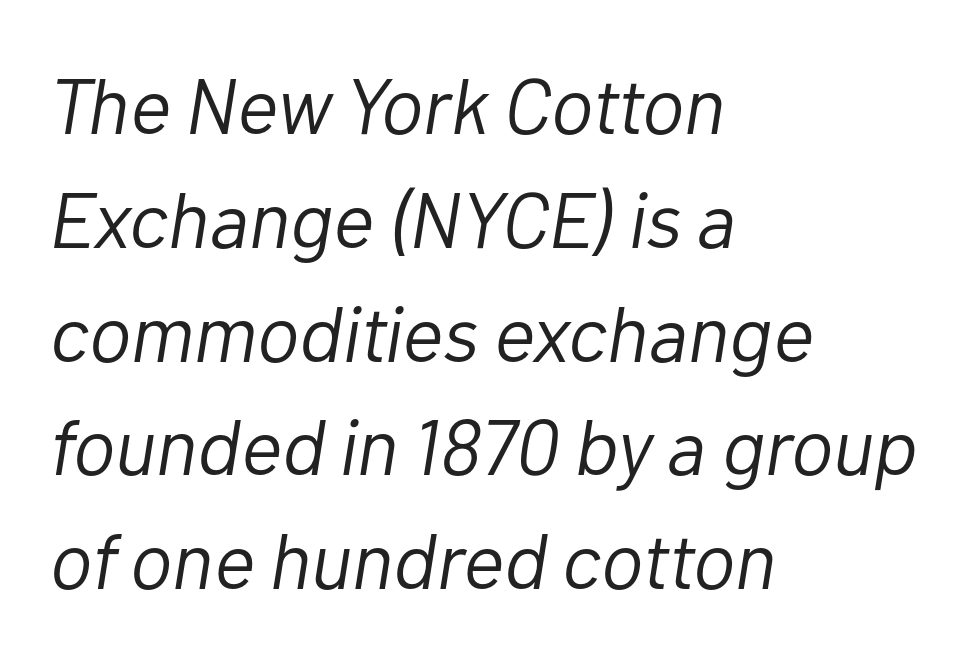
Q: Is the text bold? A: No.
Q: Is the text italic (slanted)? A: Yes, it leans right by about 10 degrees.
Q: Is the text underlined? A: No.
Q: How is the paragraph aligned? A: Left-aligned.
Q: Is the spacing between letters normal or unusually wide? A: Normal.
Q: Is the spacing between lines tight, normal or loose? A: Normal.
Q: Width (condensed, normal, or wide)? A: Normal.
Q: Stroke contrast? A: Low.
Q: x-height? A: Medium.
Q: Monospaced? A: No.
